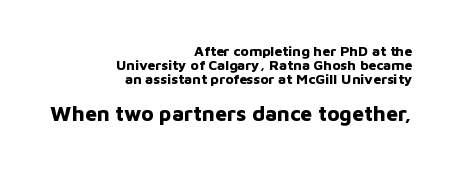
The image shows 21 px bold type, upright; set right-aligned, tight line spacing (0.99x), normal letter spacing, not underlined; the second (bottom) block is 1.5x larger.
